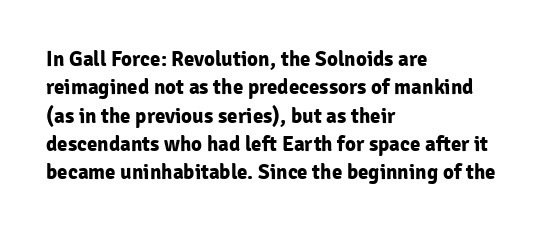
{"italic": "no", "bold": "yes", "underline": "no", "align": "left", "line_spacing": "normal", "line_spacing_ratio": 1.35, "letter_spacing": "normal", "letter_spacing_em": 0.0, "glyph_px": 21}
